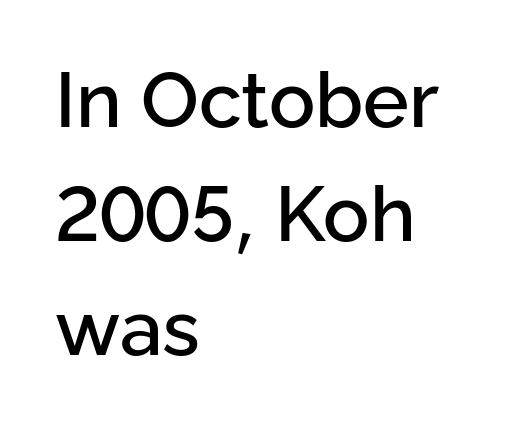
Q: Is the text italic (slanted)? A: No, it is upright.
Q: Is the typeface a serif or a sans-serif typeface? A: Sans-serif.
Q: Is the text underlined? A: No.
Q: How is the paragraph aligned? A: Left-aligned.
Q: Is the spacing between letters normal or unusually wide? A: Normal.
Q: Is the spacing between lines tight, normal or loose? A: Normal.
Q: Width (condensed, normal, or wide)? A: Normal.
Q: Stroke contrast? A: Low.
Q: x-height? A: Medium.
Q: Monospaced? A: No.
